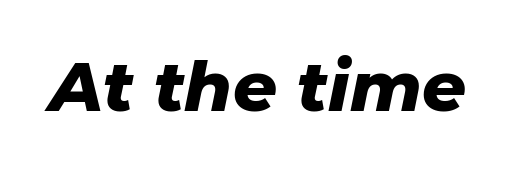
The image shows 69 px heavy type, italic (leaning right); set normal letter spacing, not underlined; low stroke contrast and a medium x-height.
